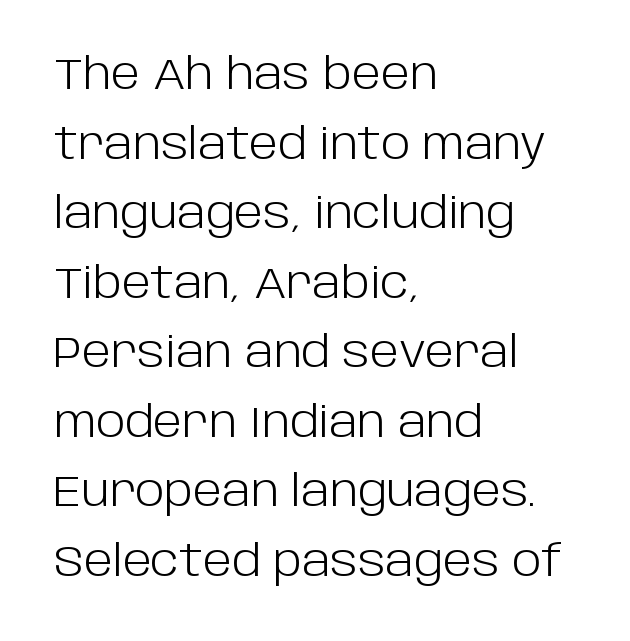
Q: Is the text bold? A: No.
Q: Is the text italic (slanted)? A: No, it is upright.
Q: Is the typeface a serif or a sans-serif typeface? A: Sans-serif.
Q: Is the text underlined? A: No.
Q: How is the paragraph aligned? A: Left-aligned.
Q: Is the spacing between letters normal or unusually wide? A: Normal.
Q: Is the spacing between lines tight, normal or loose? A: Normal.
Q: Width (condensed, normal, or wide)? A: Normal.
Q: Stroke contrast? A: Low.
Q: x-height? A: Large.
Q: Monospaced? A: No.
